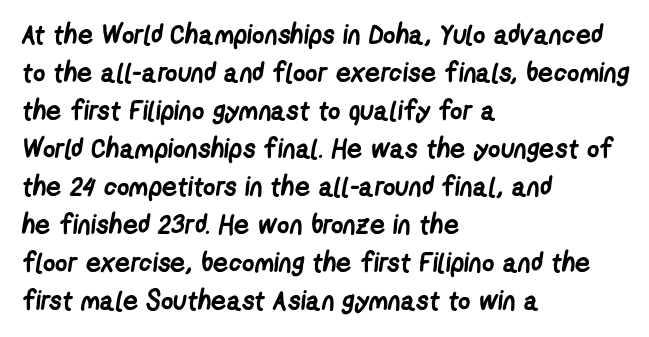
Beneath every word, the page is bare. Short note: letters normally spaced. Does the leading feel generous? No, just average. Alignment: flush left.
